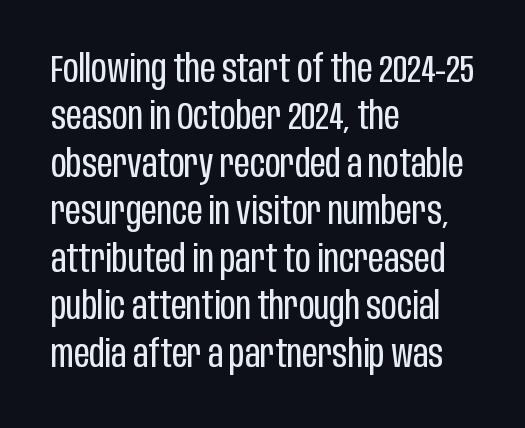
{"serif": "no", "italic": "no", "bold": "no", "weight": "regular", "width": "condensed", "stroke_contrast": "low", "x_height": "large", "monospaced": "no", "underline": "no", "align": "left", "line_spacing": "normal", "line_spacing_ratio": 1.25, "letter_spacing": "normal", "letter_spacing_em": 0.0, "glyph_px": 38}
